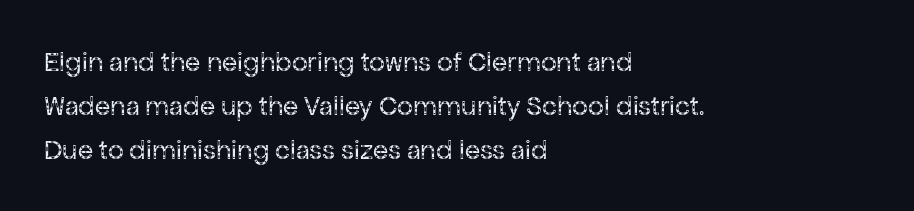
Unlike a traditional serif, this face leaves its strokes unadorned. Leftover space on each line is placed entirely after the last word. Is this a fixed-width face? No — the glyphs have proportional, varying widths. Has an underline been added? It has not. Style check: upright. Each stroke keeps to a modest, everyday thickness or less.
